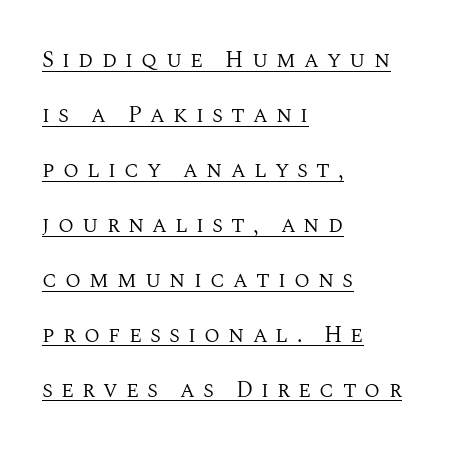
The image shows 23 px text type, upright; set left-aligned, loose line spacing (2.39x), unusually wide letter spacing (+0.35 em), underlined.
